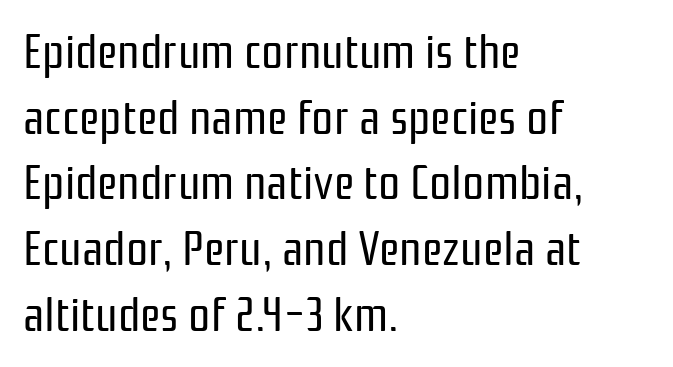
The image shows 49 px regular-weight, condensed sans-serif type, upright; set left-aligned, normal line spacing (1.34x), normal letter spacing, not underlined; low stroke contrast and a medium x-height.
